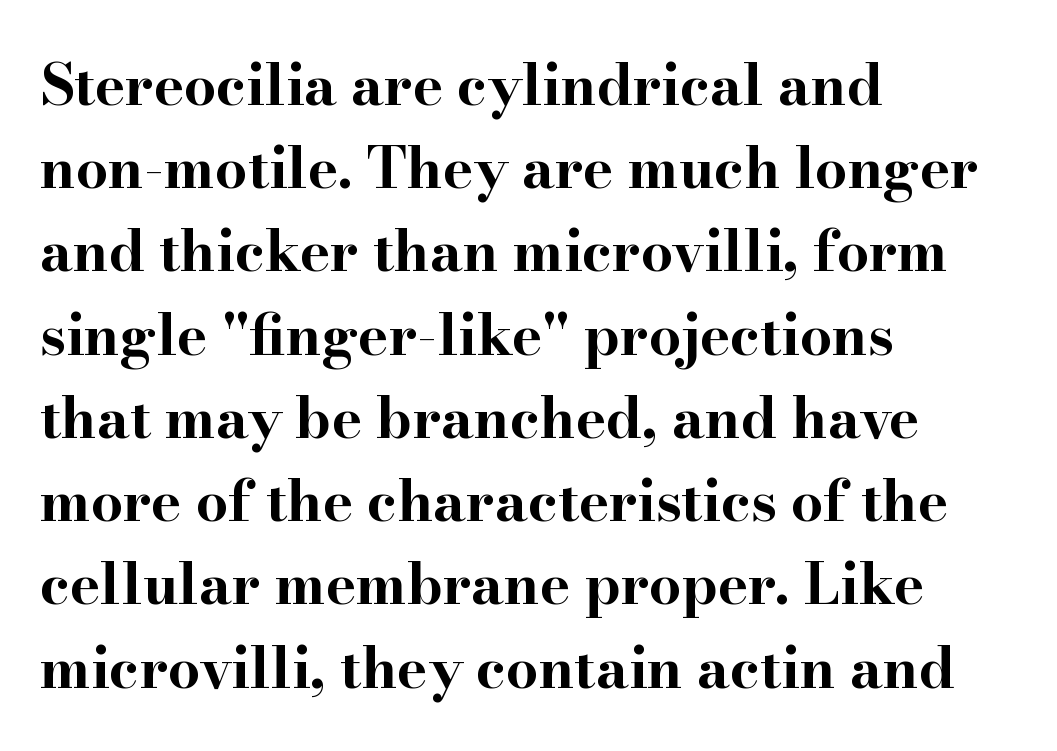
Q: Is the text bold? A: Yes.
Q: Is the text italic (slanted)? A: No, it is upright.
Q: Is the typeface a serif or a sans-serif typeface? A: Serif.
Q: Is the text underlined? A: No.
Q: How is the paragraph aligned? A: Left-aligned.
Q: Is the spacing between letters normal or unusually wide? A: Normal.
Q: Is the spacing between lines tight, normal or loose? A: Normal.
Q: Width (condensed, normal, or wide)? A: Wide.
Q: Stroke contrast? A: High.
Q: x-height? A: Small.
Q: Monospaced? A: No.
